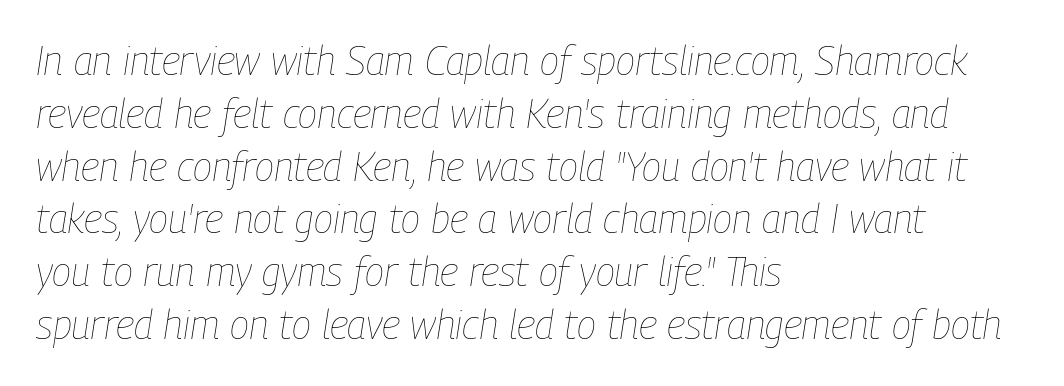
{"italic": "yes", "lean": "right", "slant_degrees": 9, "bold": "no", "weight": "thin", "width": "condensed", "stroke_contrast": "low", "x_height": "medium", "monospaced": "no", "underline": "no", "align": "left", "line_spacing": "normal", "line_spacing_ratio": 1.32, "letter_spacing": "normal", "letter_spacing_em": 0.0, "glyph_px": 40}
